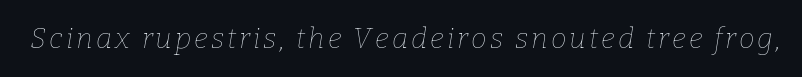
Q: Is the text bold? A: No.
Q: Is the text italic (slanted)? A: Yes, it leans right by about 9 degrees.
Q: Is the text underlined? A: No.
Q: Width (condensed, normal, or wide)? A: Normal.
Q: Stroke contrast? A: Low.
Q: x-height? A: Medium.
Q: Monospaced? A: No.
